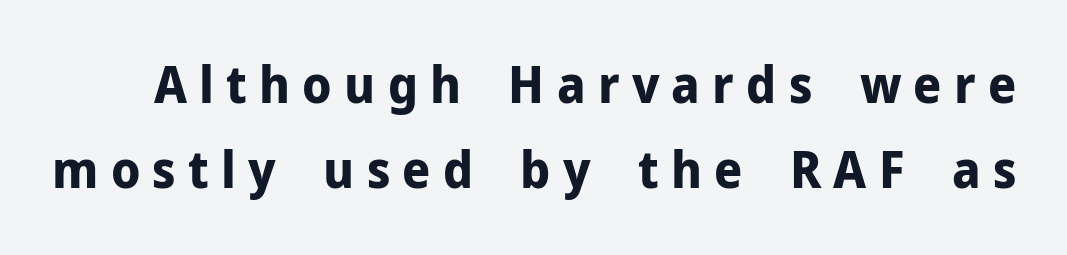
{"serif": "no", "italic": "no", "bold": "yes", "weight": "bold", "width": "normal", "stroke_contrast": "low", "x_height": "medium", "monospaced": "no", "underline": "no", "line_spacing": "normal", "line_spacing_ratio": 1.67, "letter_spacing": "wide", "letter_spacing_em": 0.24, "glyph_px": 51}
